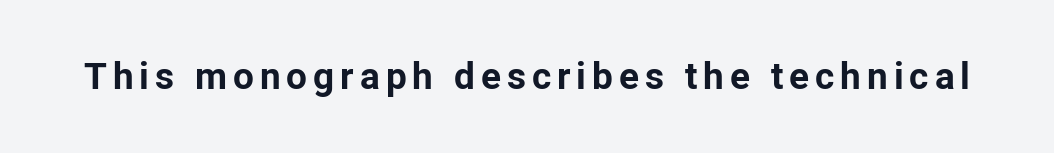
The image shows 37 px bold sans-serif type, upright; set not underlined; low stroke contrast and a medium x-height.
